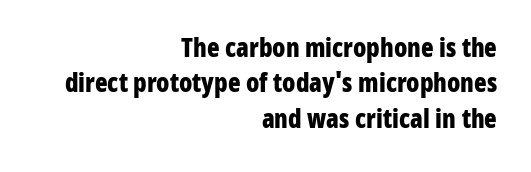
The passage shown is not underscored anywhere. Honestly, the letter spacing is just normal — you wouldn't notice it. These lines were composed using upright roman letters. Teacher's note: observe the even right margin — that is flush-right alignment. Each new line begins a customary step beneath the previous one.
